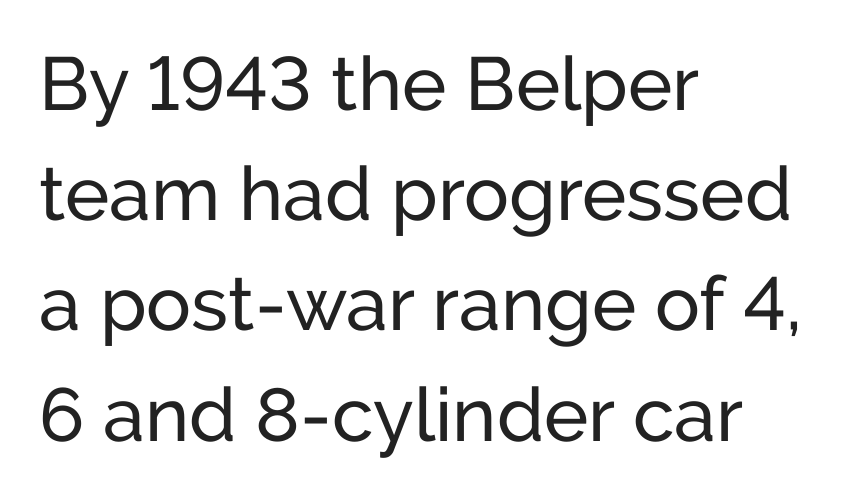
{"serif": "no", "italic": "no", "width": "normal", "stroke_contrast": "low", "x_height": "medium", "monospaced": "no", "underline": "no", "align": "left", "line_spacing": "normal", "line_spacing_ratio": 1.47, "letter_spacing": "normal", "letter_spacing_em": 0.0, "glyph_px": 75}
